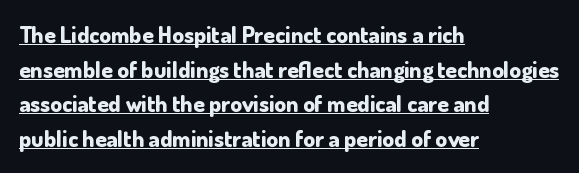
The image shows 23 px bold type, upright; set left-aligned, normal line spacing (1.51x), normal letter spacing, underlined.
